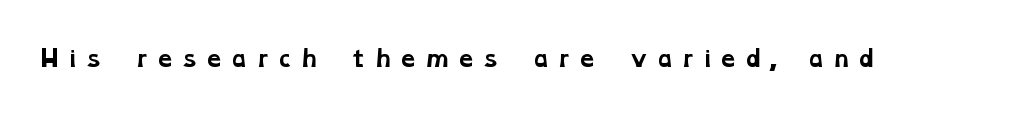
Q: Is the text bold? A: Yes.
Q: Is the text underlined? A: No.
Q: Is the spacing between letters normal or unusually wide? A: Unusually wide.
